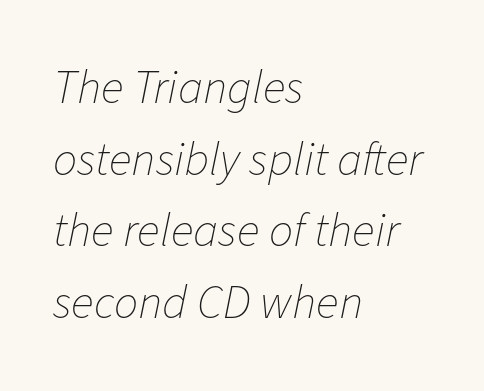
The image shows 48 px thin type, italic (leaning right); set left-aligned, normal line spacing (1.49x), normal letter spacing, not underlined; low stroke contrast and a medium x-height.
